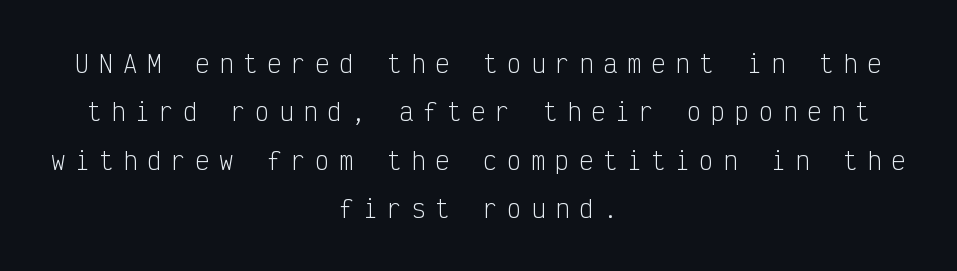
{"italic": "no", "bold": "no", "underline": "no", "align": "center", "line_spacing": "loose", "line_spacing_ratio": 2.02, "letter_spacing": "wide", "letter_spacing_em": 0.4, "glyph_px": 24}
